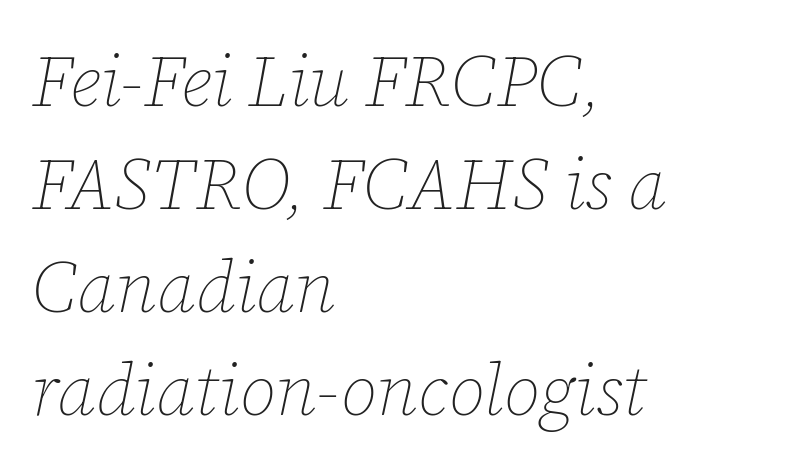
Clear beneath every line of the passage. The paragraph has a hard left edge and a soft right edge. The block of text has a typical density, with ordinary space between rows. Caption: face not bold, strokes unweighted.
